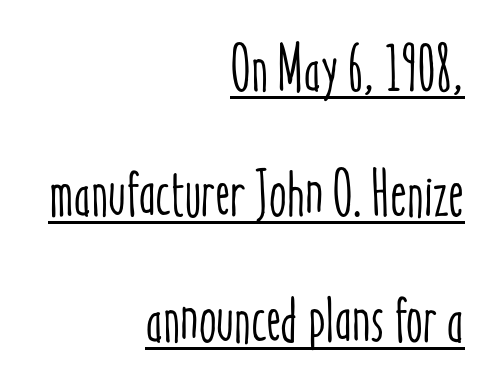
{"italic": "no", "width": "condensed", "stroke_contrast": "low", "x_height": "medium", "monospaced": "no", "underline": "yes", "align": "right", "line_spacing": "loose", "line_spacing_ratio": 1.96, "letter_spacing": "normal", "letter_spacing_em": 0.0, "glyph_px": 64}
